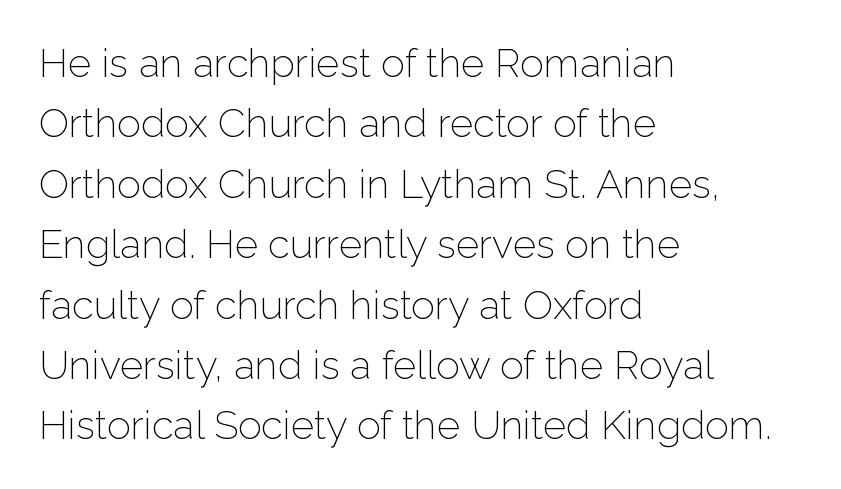
These lines are rendered in a variable-pitch font. A typesetter would label this face a sans. Between one letter and the next there's only the usual sliver of space. No chunkiness to these letters — they're not bold. A normal amount of white space separates one row of letters from the next.
